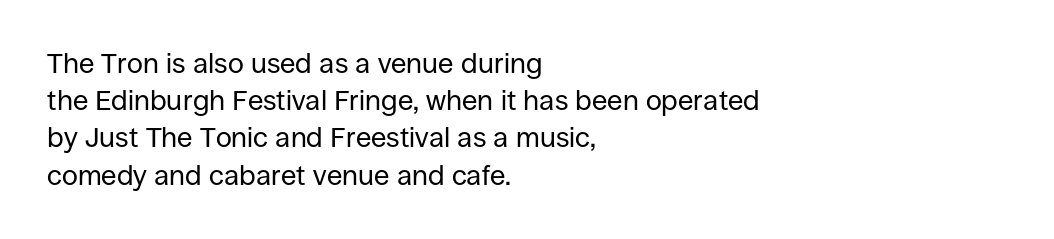
The strokes carry an ordinary text weight at most. The typography opts for an upright posture over an oblique one. Anything drawn beneath the words? Only blank space. These lines are composed in type without serifs.
